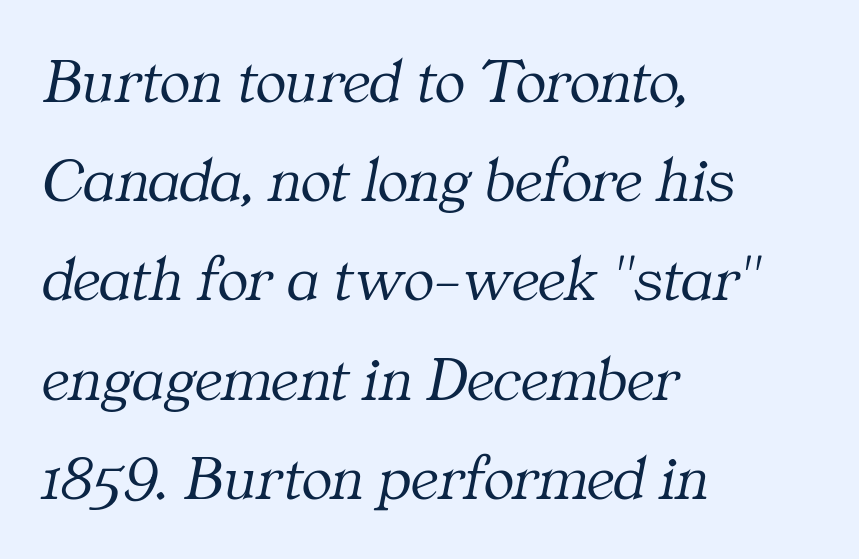
The image shows 64 px light serif type, italic (leaning right); set left-aligned, normal line spacing (1.55x), normal letter spacing, not underlined; medium stroke contrast and a medium x-height.
